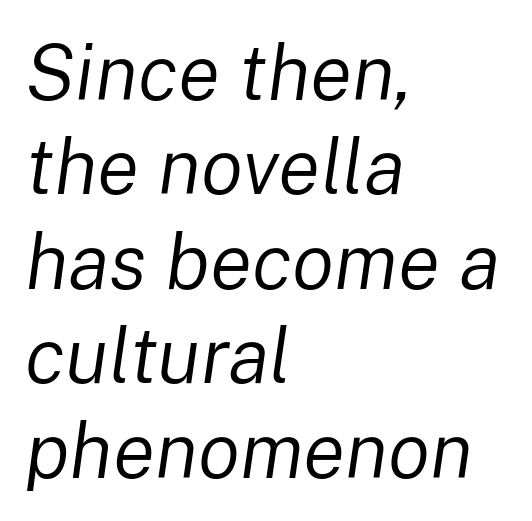
{"italic": "yes", "lean": "right", "slant_degrees": 8, "bold": "no", "weight": "regular", "width": "normal", "stroke_contrast": "low", "x_height": "medium", "monospaced": "no", "underline": "no", "align": "left", "line_spacing_ratio": 1.21, "letter_spacing": "normal", "letter_spacing_em": 0.0, "glyph_px": 78}
